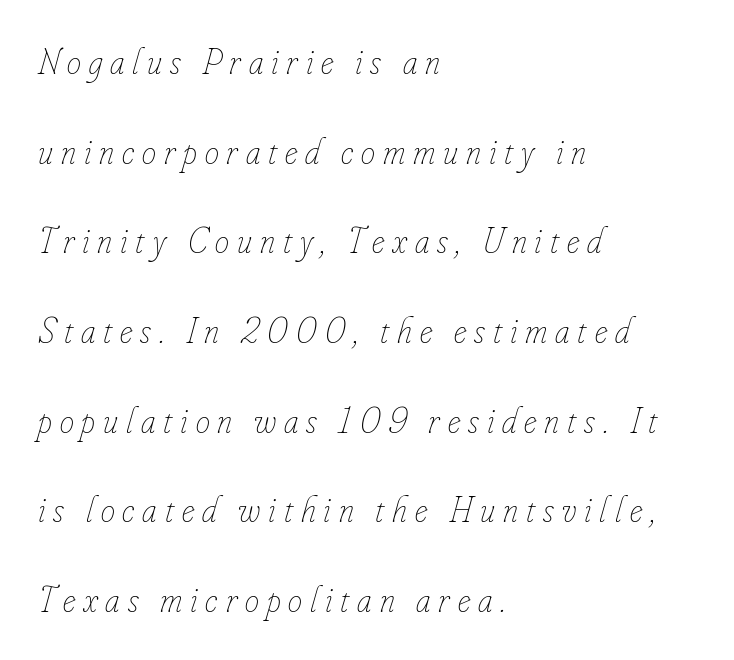
The image shows 36 px thin, condensed type, italic (leaning right); set left-aligned, loose line spacing (2.49x), unusually wide letter spacing (+0.22 em), not underlined; low stroke contrast and a small x-height.
